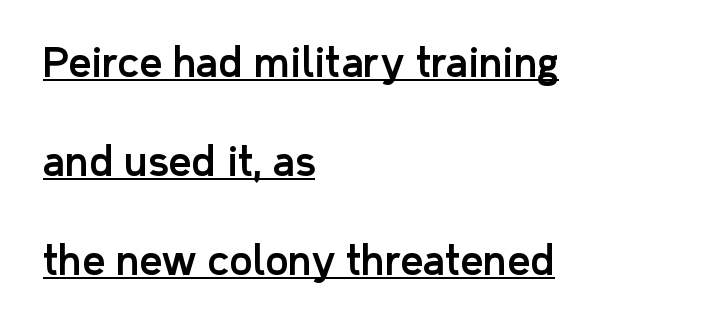
Q: Is the text italic (slanted)? A: No, it is upright.
Q: Is the typeface a serif or a sans-serif typeface? A: Sans-serif.
Q: Is the text underlined? A: Yes.
Q: How is the paragraph aligned? A: Left-aligned.
Q: Is the spacing between letters normal or unusually wide? A: Normal.
Q: Is the spacing between lines tight, normal or loose? A: Loose.
Q: Width (condensed, normal, or wide)? A: Normal.
Q: Stroke contrast? A: Low.
Q: x-height? A: Medium.
Q: Monospaced? A: No.
